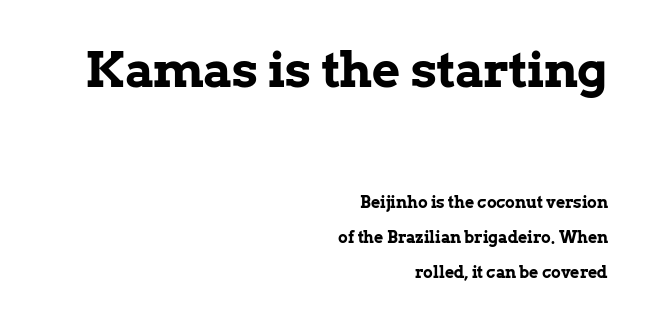
{"serif": "yes", "italic": "no", "bold": "yes", "weight": "bold", "width": "normal", "stroke_contrast": "low", "x_height": "medium", "monospaced": "no", "underline": "no", "align": "right", "line_spacing": "loose", "line_spacing_ratio": 2.18, "letter_spacing": "normal", "letter_spacing_em": 0.0, "larger_block": "first", "size_ratio": 3.06, "glyph_px": 49}
